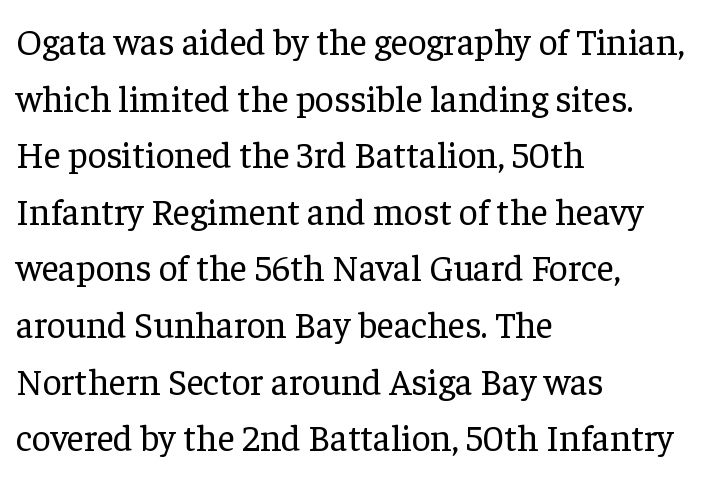
Q: Is the text bold? A: No.
Q: Is the text italic (slanted)? A: No, it is upright.
Q: Is the typeface a serif or a sans-serif typeface? A: Serif.
Q: Is the text underlined? A: No.
Q: How is the paragraph aligned? A: Left-aligned.
Q: Is the spacing between letters normal or unusually wide? A: Normal.
Q: Is the spacing between lines tight, normal or loose? A: Normal.
Q: Width (condensed, normal, or wide)? A: Normal.
Q: Stroke contrast? A: Low.
Q: x-height? A: Medium.
Q: Monospaced? A: No.
